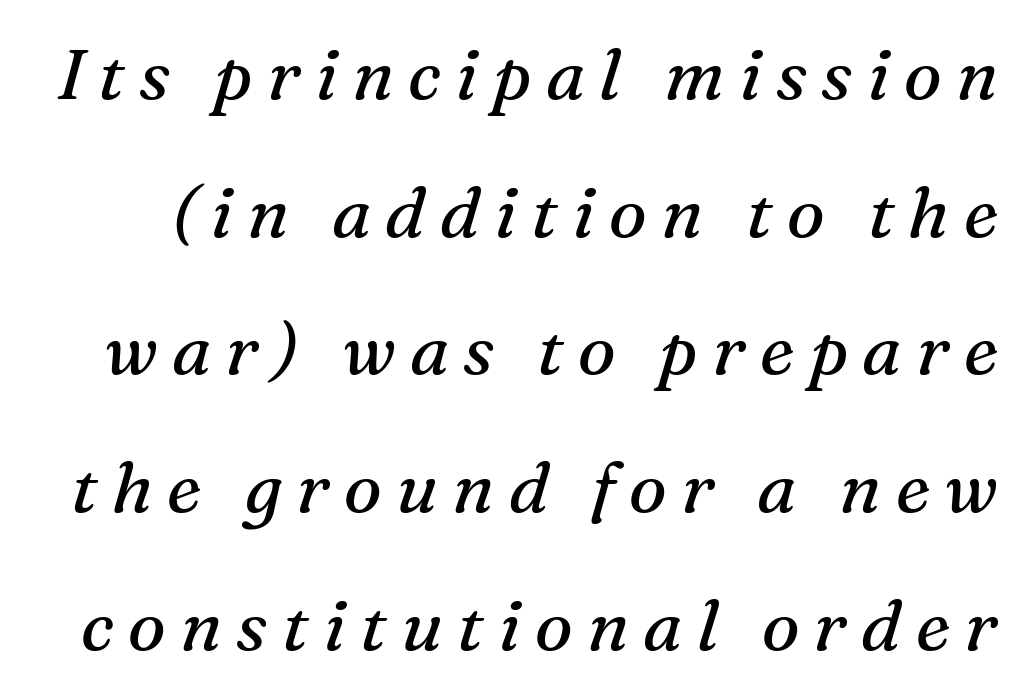
{"serif": "yes", "italic": "yes", "lean": "right", "slant_degrees": 16, "bold": "no", "weight": "regular", "width": "normal", "stroke_contrast": "medium", "x_height": "medium", "monospaced": "no", "underline": "no", "line_spacing": "loose", "line_spacing_ratio": 1.94, "letter_spacing": "wide", "letter_spacing_em": 0.2, "glyph_px": 71}
